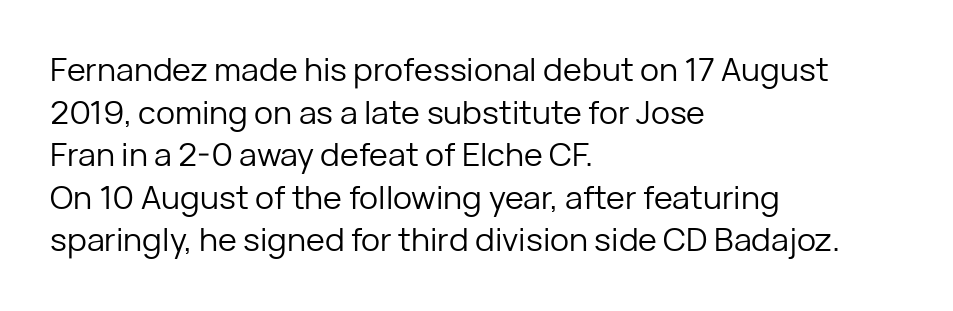
Looks like regular typesetting: each glyph gets only the width it needs. The font family rendered here belongs to the sans-serif group. Each stroke keeps to a modest, everyday thickness or less. Decoration check: the copy has no underline.
